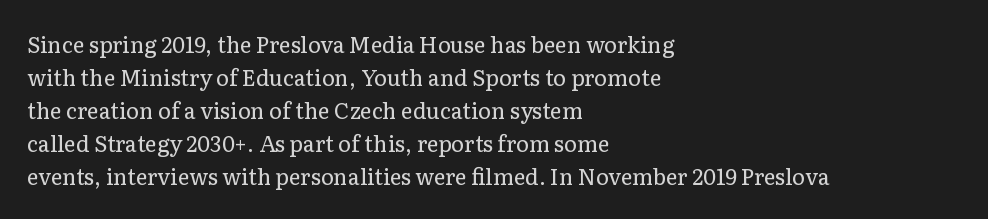
{"italic": "no", "bold": "no", "underline": "no", "align": "left", "line_spacing": "normal", "line_spacing_ratio": 1.5, "letter_spacing": "normal", "letter_spacing_em": 0.0, "glyph_px": 22}
